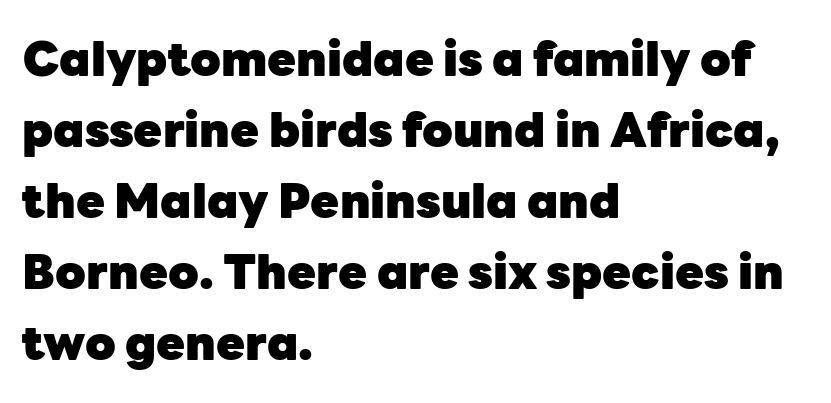
Q: Is the text bold? A: Yes.
Q: Is the text italic (slanted)? A: No, it is upright.
Q: Is the typeface a serif or a sans-serif typeface? A: Sans-serif.
Q: Is the text underlined? A: No.
Q: How is the paragraph aligned? A: Left-aligned.
Q: Is the spacing between letters normal or unusually wide? A: Normal.
Q: Is the spacing between lines tight, normal or loose? A: Normal.
Q: Width (condensed, normal, or wide)? A: Normal.
Q: Stroke contrast? A: Low.
Q: x-height? A: Medium.
Q: Monospaced? A: No.
